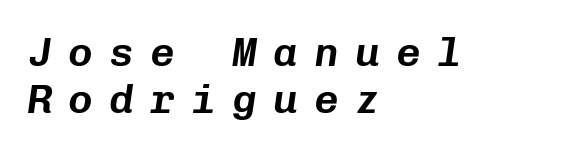
A classic flush-left, rag-right setting is used for this passage. The typography opts for an oblique posture over an upright one. The letterforms stand isolated, each surrounded by extra space. Nobody drew a line under any word here. Each letter, wide or thin by design, is forced into the same width here. Whoever set this chose condensed vertical rhythm over breathing room.
